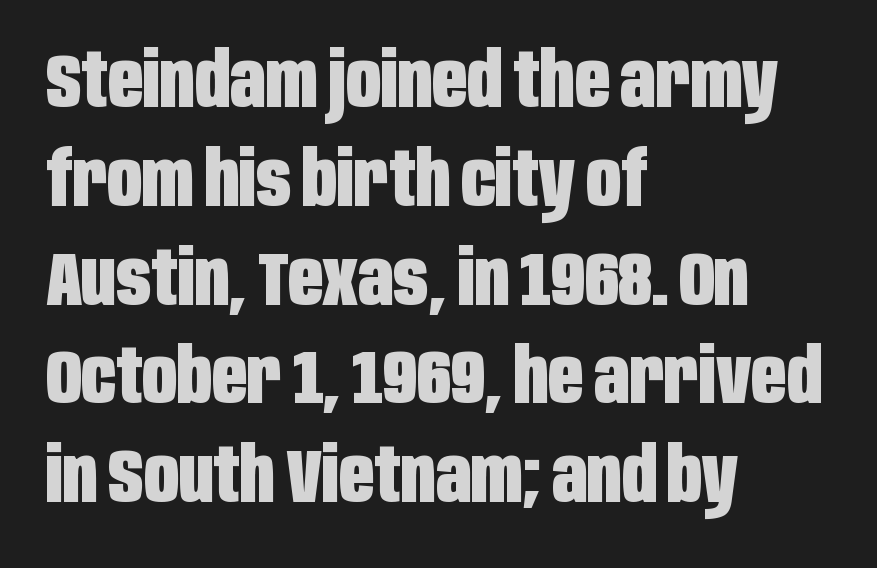
Q: Is the text bold? A: Yes.
Q: Is the text italic (slanted)? A: No, it is upright.
Q: Is the typeface a serif or a sans-serif typeface? A: Sans-serif.
Q: Is the text underlined? A: No.
Q: How is the paragraph aligned? A: Left-aligned.
Q: Is the spacing between letters normal or unusually wide? A: Normal.
Q: Is the spacing between lines tight, normal or loose? A: Normal.
Q: Width (condensed, normal, or wide)? A: Condensed.
Q: Stroke contrast? A: Low.
Q: x-height? A: Large.
Q: Monospaced? A: No.
